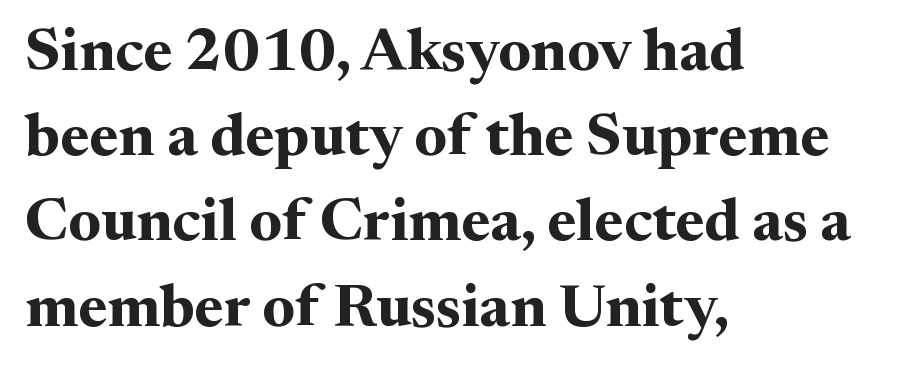
Font category for this specimen: serif. Default kerning and tracking; the words read as compact shapes. The lettering stays uniformly vertical, giving the passage a roman look. Leading: standard. Check the space under the baseline: it is left empty.
